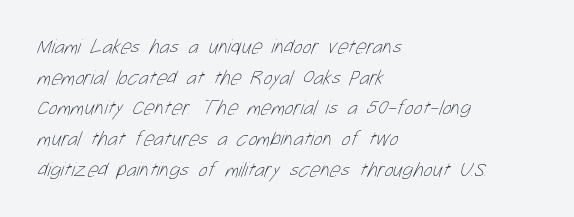
Q: Is the text bold? A: No.
Q: Is the text underlined? A: No.
Q: How is the paragraph aligned? A: Left-aligned.
Q: Is the spacing between letters normal or unusually wide? A: Normal.
Q: Is the spacing between lines tight, normal or loose? A: Normal.
